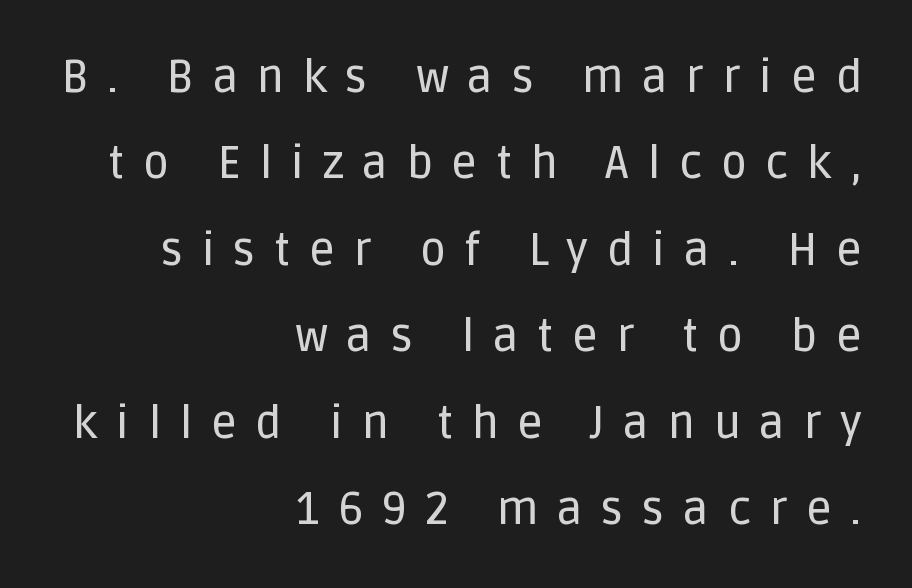
{"serif": "no", "italic": "no", "width": "normal", "stroke_contrast": "low", "x_height": "large", "monospaced": "no", "underline": "no", "align": "right", "line_spacing": "loose", "line_spacing_ratio": 1.92, "letter_spacing": "wide", "letter_spacing_em": 0.41, "glyph_px": 45}
